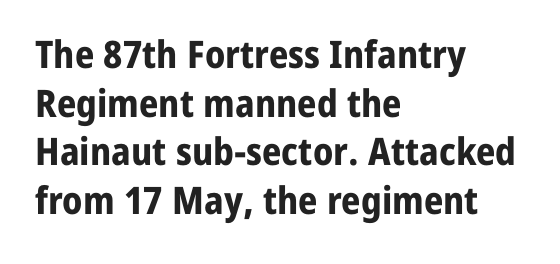
These lines are rendered in a variable-pitch font. Compared with an ordinary text face, these strokes are far heavier — a full bold. The type family on display is of the sans-serif kind. Descenders hang freely into open space. The horizontal fit of the characters is conventional and even. In CSS terms this would be text-align: left.
